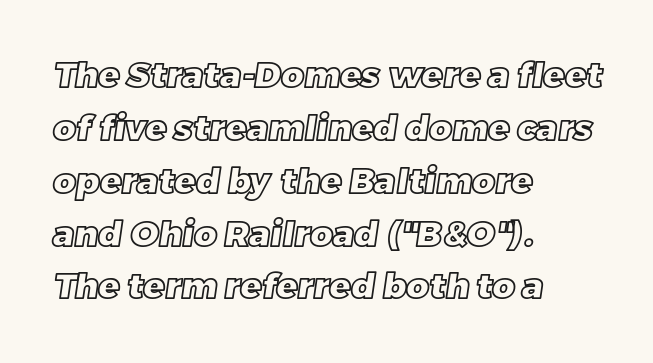
The glyphs are unaccompanied by any horizontal stroke below them. The vertical gap from one line to the next is medium. Do the characters align in a grid? No, the font is proportional. The ragged edge is on the right, which tells us the setting is flush left. Compared with typical body copy, the letter spacing here is the same.
